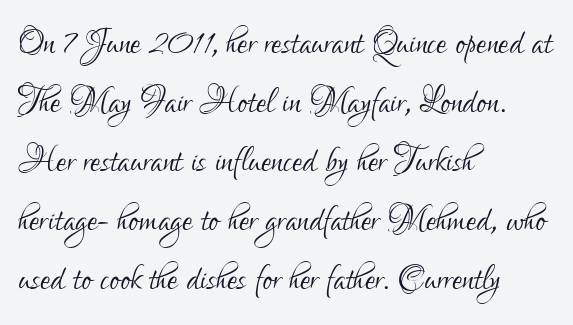
The image shows 46 px light, condensed sans-serif type; set left-aligned, normal line spacing (1.28x), normal letter spacing, not underlined; low stroke contrast and a small x-height.
